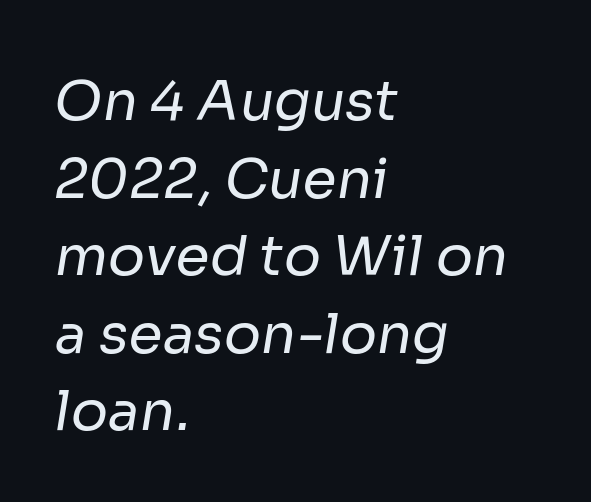
Q: Is the text bold? A: No.
Q: Is the typeface a serif or a sans-serif typeface? A: Sans-serif.
Q: Is the text underlined? A: No.
Q: How is the paragraph aligned? A: Left-aligned.
Q: Is the spacing between letters normal or unusually wide? A: Normal.
Q: Is the spacing between lines tight, normal or loose? A: Normal.
Q: Width (condensed, normal, or wide)? A: Normal.
Q: Stroke contrast? A: Low.
Q: x-height? A: Medium.
Q: Monospaced? A: No.
